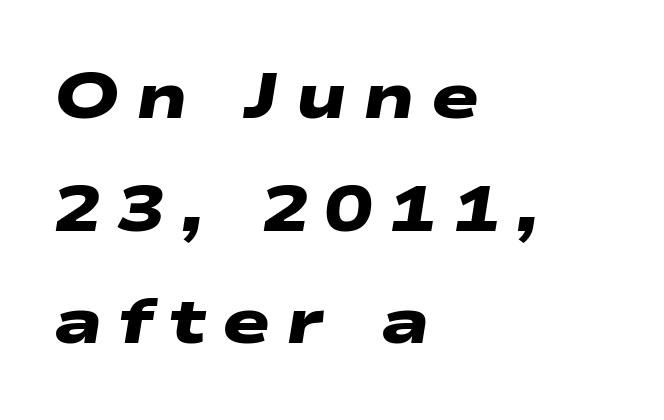
The baseline area is clear. This is sans-serif lettering, the kind often seen on screens and signage. A typesetter would call this proportional, since set widths differ per character. Heavy-handed strokes throughout: this text is bold. This sample is left-justified, so line endings fall wherever the words run out.
